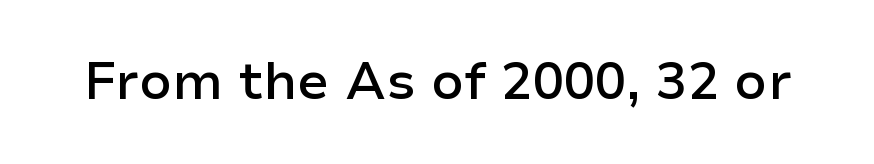
The image shows 52 px semibold sans-serif type, upright; set normal letter spacing, not underlined; low stroke contrast and a medium x-height.
